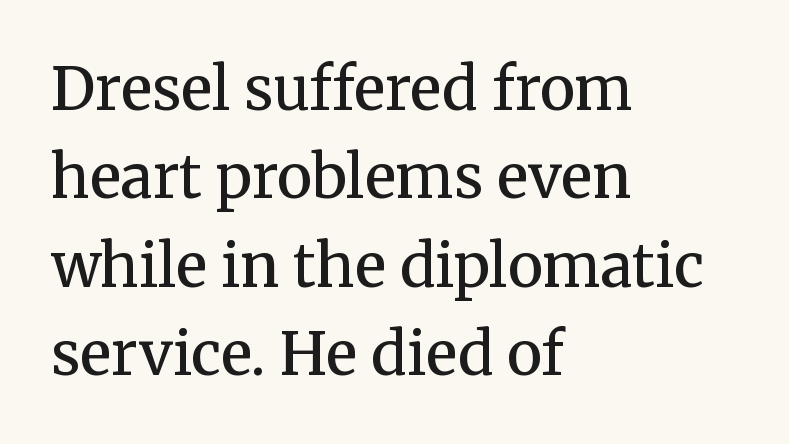
{"serif": "yes", "italic": "no", "bold": "semi", "weight": "semibold", "width": "normal", "stroke_contrast": "medium", "x_height": "medium", "monospaced": "no", "underline": "no", "align": "left", "line_spacing": "normal", "line_spacing_ratio": 1.5, "letter_spacing": "normal", "letter_spacing_em": 0.0, "glyph_px": 59}
